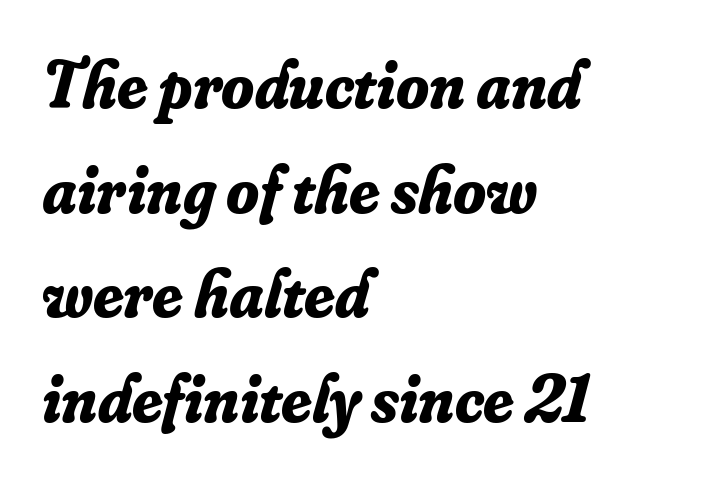
{"serif": "yes", "italic": "yes", "lean": "right", "slant_degrees": 16, "bold": "yes", "weight": "bold", "width": "normal", "stroke_contrast": "low", "x_height": "small", "monospaced": "no", "underline": "no", "align": "left", "line_spacing": "normal", "line_spacing_ratio": 1.56, "letter_spacing": "normal", "letter_spacing_em": 0.0, "glyph_px": 67}
